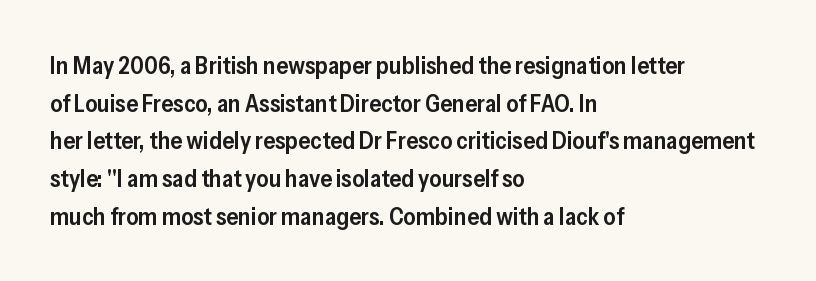
The image shows 24 px text type, upright; set left-aligned, normal line spacing (1.57x), normal letter spacing, not underlined.
